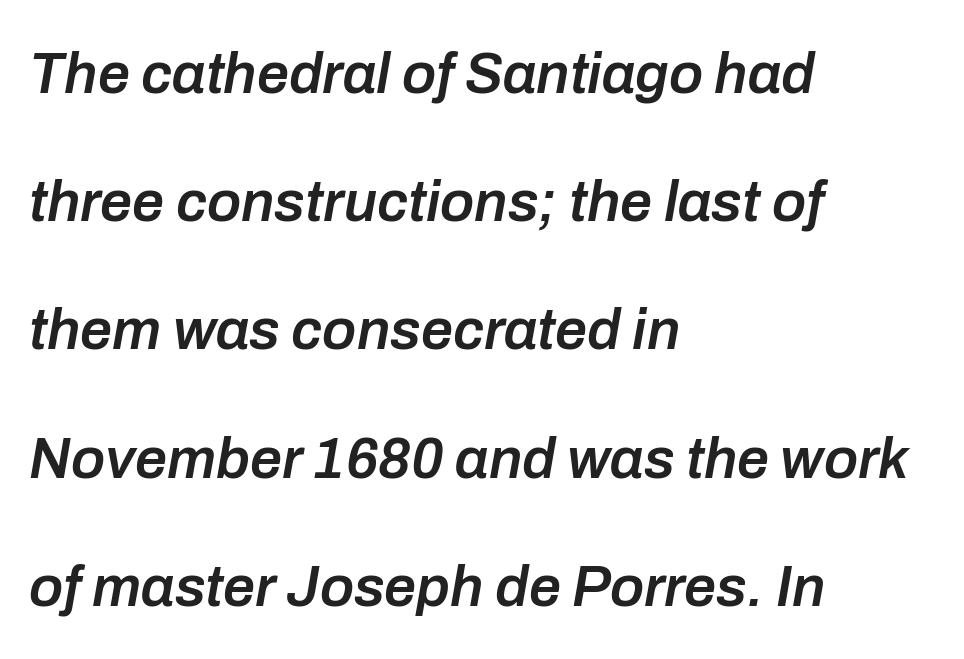
{"italic": "yes", "lean": "right", "slant_degrees": 10, "bold": "semi", "weight": "semibold", "width": "normal", "stroke_contrast": "low", "x_height": "medium", "monospaced": "no", "underline": "no", "align": "left", "line_spacing": "loose", "line_spacing_ratio": 2.25, "letter_spacing": "normal", "letter_spacing_em": 0.0, "glyph_px": 57}
